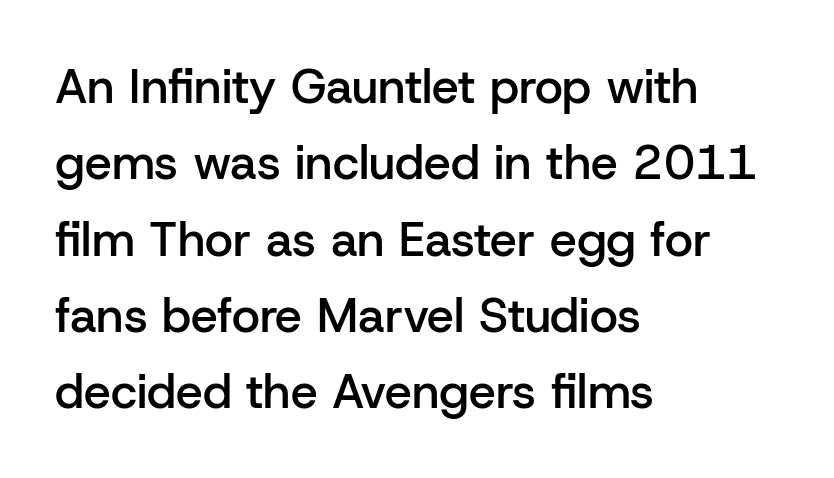
Q: Is the text bold? A: Semi-bold.
Q: Is the text italic (slanted)? A: No, it is upright.
Q: Is the typeface a serif or a sans-serif typeface? A: Sans-serif.
Q: Is the text underlined? A: No.
Q: How is the paragraph aligned? A: Left-aligned.
Q: Is the spacing between letters normal or unusually wide? A: Normal.
Q: Is the spacing between lines tight, normal or loose? A: Normal.
Q: Width (condensed, normal, or wide)? A: Normal.
Q: Stroke contrast? A: Low.
Q: x-height? A: Medium.
Q: Monospaced? A: No.
